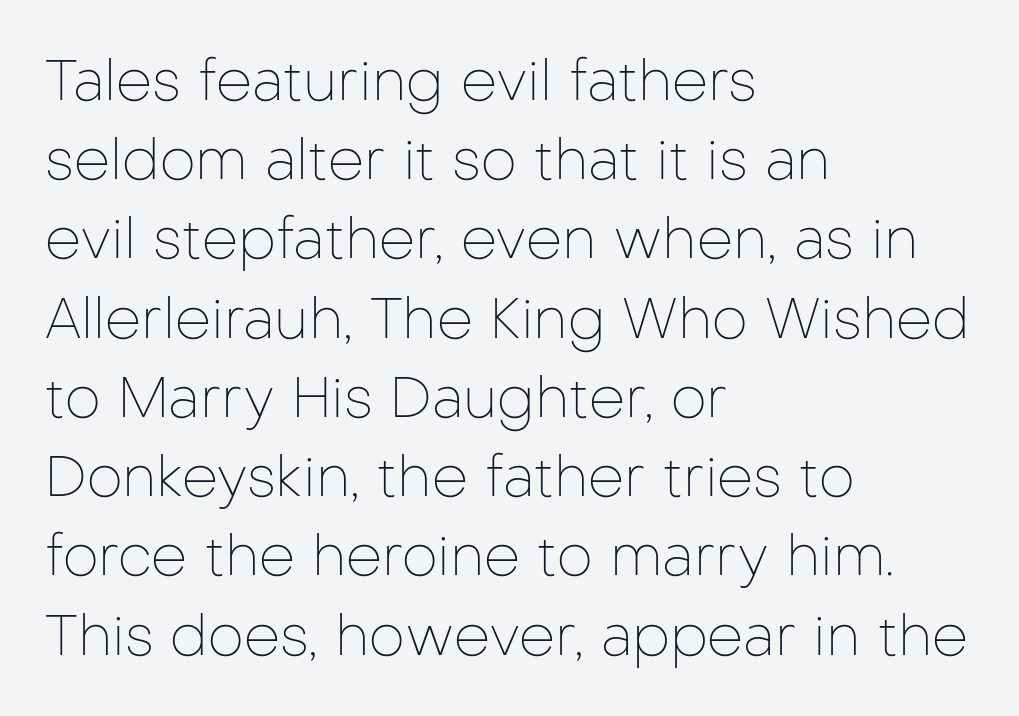
When letters stand straight like this, we call the style roman or upright. Does the type have serifs? No, each stem ends abruptly. Ink coverage per letter is moderate at most. The type is set solid horizontally, with unmodified tracking.
